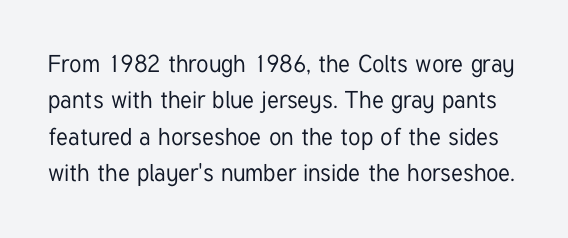
{"italic": "no", "underline": "no", "line_spacing": "normal", "line_spacing_ratio": 1.52, "letter_spacing": "normal", "letter_spacing_em": 0.0, "glyph_px": 24}
